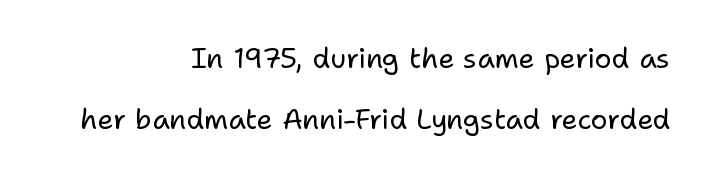
The image shows 28 px regular-weight sans-serif type, upright; set right-aligned, loose line spacing (2.17x), normal letter spacing, not underlined; low stroke contrast and a medium x-height.
